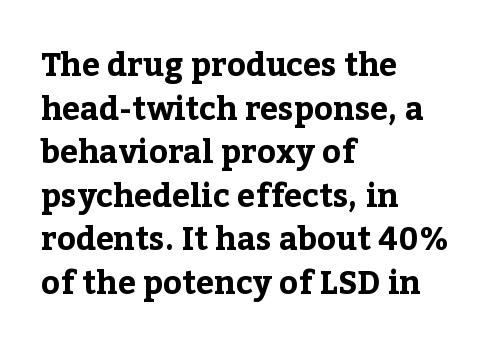
Do the characters align in a grid? No, the font is proportional. A serif font was chosen for this passage. The passage shown is not underscored anywhere. This is heavy type, rendered in bold. Glyph-to-glyph distance matches everyday printed text. Interline gaps are of average width in this sample.
